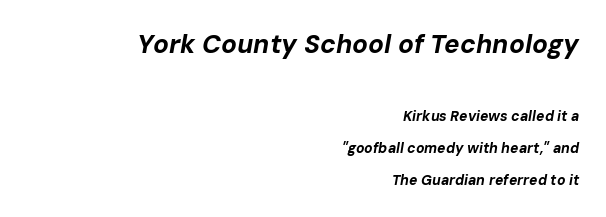
The image shows 26 px bold type, italic (leaning right); set right-aligned, loose line spacing (2.28x), normal letter spacing, not underlined; the first (top) block is 1.86x larger.
